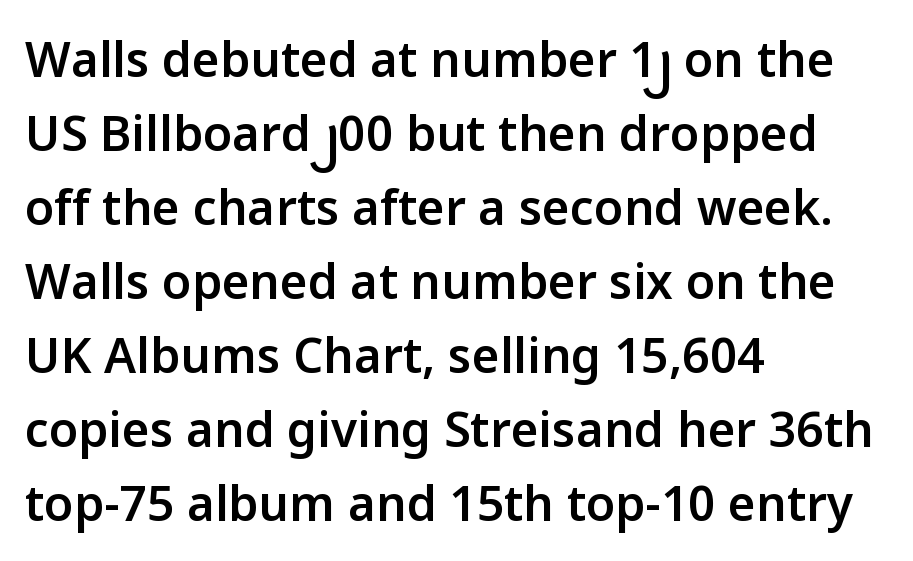
Q: Is the text bold? A: Semi-bold.
Q: Is the text italic (slanted)? A: No, it is upright.
Q: Is the typeface a serif or a sans-serif typeface? A: Sans-serif.
Q: Is the text underlined? A: No.
Q: How is the paragraph aligned? A: Left-aligned.
Q: Is the spacing between letters normal or unusually wide? A: Normal.
Q: Is the spacing between lines tight, normal or loose? A: Normal.
Q: Width (condensed, normal, or wide)? A: Normal.
Q: Stroke contrast? A: Low.
Q: x-height? A: Medium.
Q: Monospaced? A: No.
